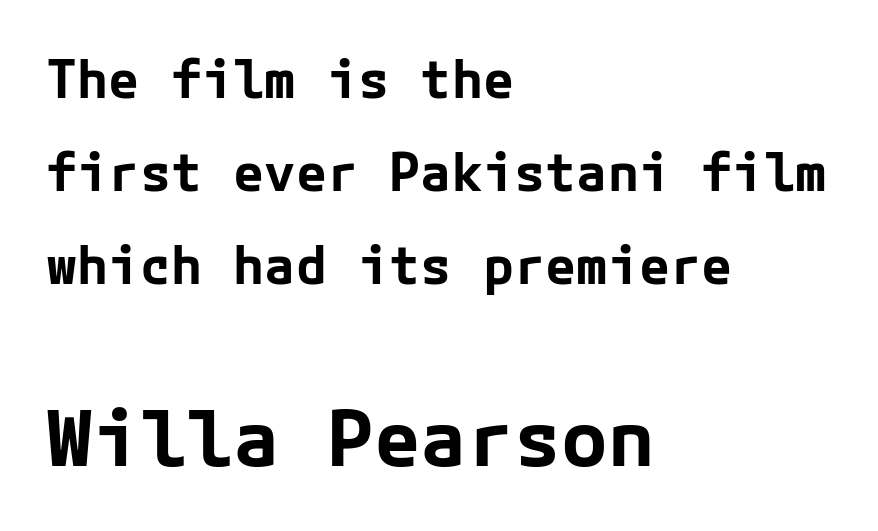
Q: Is the text bold? A: Yes.
Q: Is the text italic (slanted)? A: No, it is upright.
Q: Is the typeface a serif or a sans-serif typeface? A: Sans-serif.
Q: Is the text underlined? A: No.
Q: How is the paragraph aligned? A: Left-aligned.
Q: Is the spacing between letters normal or unusually wide? A: Normal.
Q: Which block of text is set in a larger size, the first (top) or the second (bottom)? A: The second (bottom) one.
Q: Width (condensed, normal, or wide)? A: Normal.
Q: Stroke contrast? A: Low.
Q: x-height? A: Medium.
